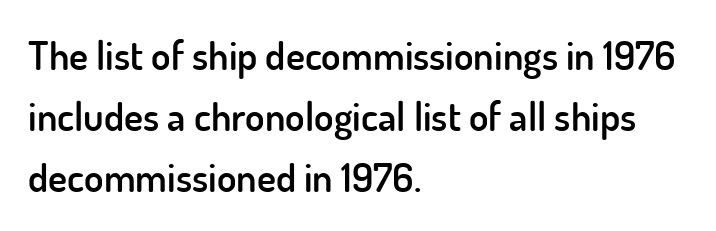
Q: Is the text bold? A: Semi-bold.
Q: Is the text italic (slanted)? A: No, it is upright.
Q: Is the typeface a serif or a sans-serif typeface? A: Sans-serif.
Q: Is the text underlined? A: No.
Q: How is the paragraph aligned? A: Left-aligned.
Q: Is the spacing between letters normal or unusually wide? A: Normal.
Q: Is the spacing between lines tight, normal or loose? A: Normal.
Q: Width (condensed, normal, or wide)? A: Normal.
Q: Stroke contrast? A: Low.
Q: x-height? A: Small.
Q: Monospaced? A: No.
